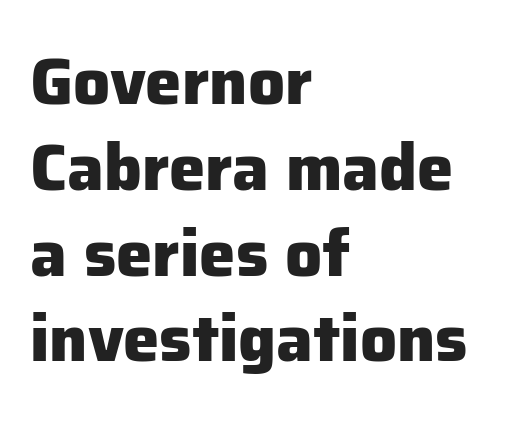
Q: Is the text bold? A: Yes.
Q: Is the text italic (slanted)? A: No, it is upright.
Q: Is the typeface a serif or a sans-serif typeface? A: Sans-serif.
Q: Is the text underlined? A: No.
Q: How is the paragraph aligned? A: Left-aligned.
Q: Is the spacing between letters normal or unusually wide? A: Normal.
Q: Is the spacing between lines tight, normal or loose? A: Normal.
Q: Width (condensed, normal, or wide)? A: Normal.
Q: Stroke contrast? A: Low.
Q: x-height? A: Medium.
Q: Monospaced? A: No.
